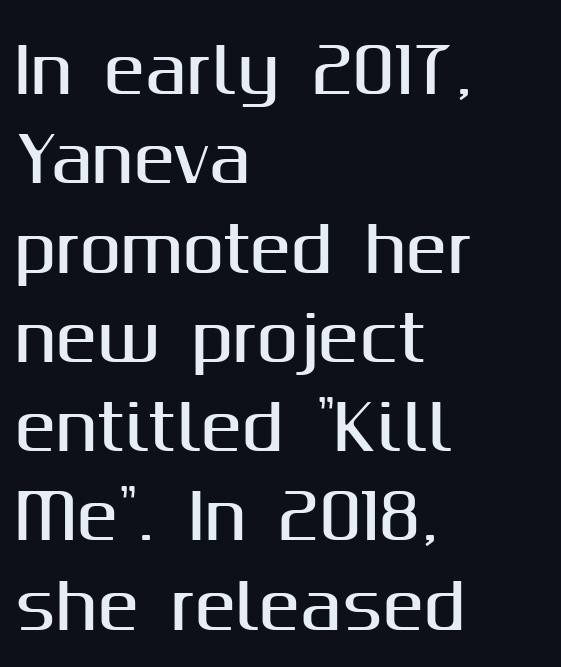
The image shows 62 px sans-serif type, upright; set left-aligned, normal line spacing (1.44x), normal letter spacing, not underlined; medium stroke contrast and a medium x-height.
